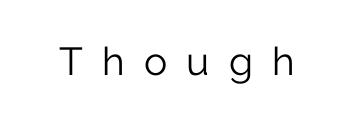
{"serif": "no", "italic": "no", "bold": "no", "weight": "light", "width": "normal", "stroke_contrast": "low", "x_height": "medium", "monospaced": "no", "underline": "no", "letter_spacing": "wide", "letter_spacing_em": 0.49, "glyph_px": 39}
